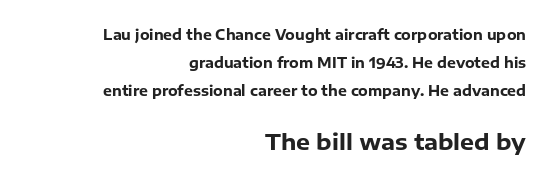
Standard letterfit; no display-style spreading of the glyphs. Strokes here are thick enough to call this a true bold. Type size steps up from the first block to the second. Descenders hang freely into open space.
